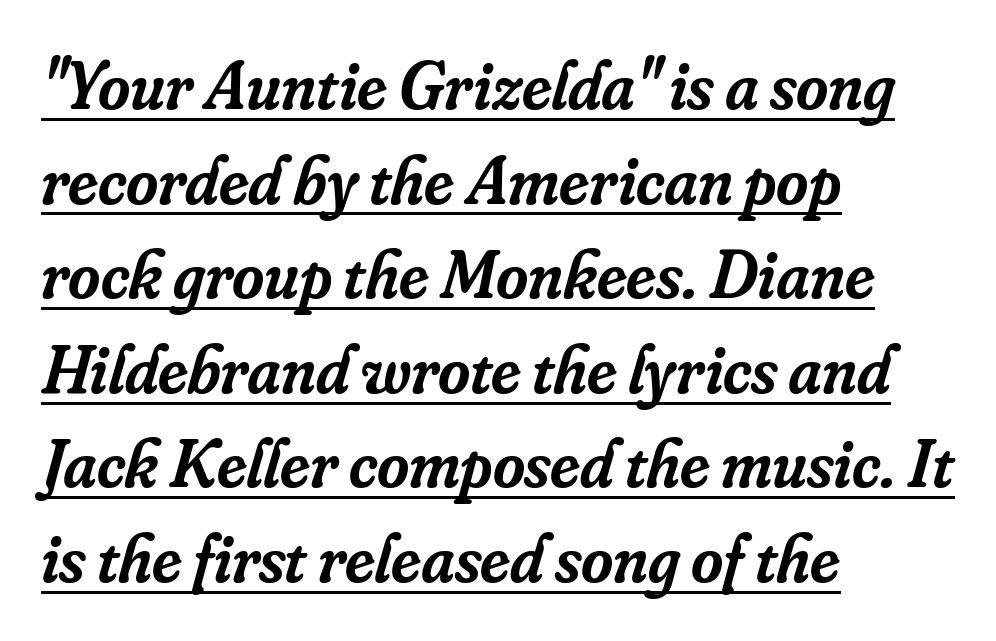
Q: Is the text bold? A: Semi-bold.
Q: Is the text italic (slanted)? A: Yes, it leans right by about 16 degrees.
Q: Is the typeface a serif or a sans-serif typeface? A: Serif.
Q: Is the text underlined? A: Yes.
Q: How is the paragraph aligned? A: Left-aligned.
Q: Is the spacing between letters normal or unusually wide? A: Normal.
Q: Is the spacing between lines tight, normal or loose? A: Normal.
Q: Width (condensed, normal, or wide)? A: Normal.
Q: Stroke contrast? A: Low.
Q: x-height? A: Small.
Q: Monospaced? A: No.
